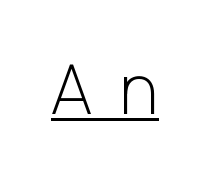
Is the letter spacing exaggerated? Yes — the characters are pushed far apart. This is roman type, the default non-slanted kind. Varying glyph widths throughout — classic text-font behaviour. A typographer would call this underscored text. The font sits on the lighter half of the weight spectrum, regular included. The face used here is a sans, in the tradition of grotesques and geometrics.
